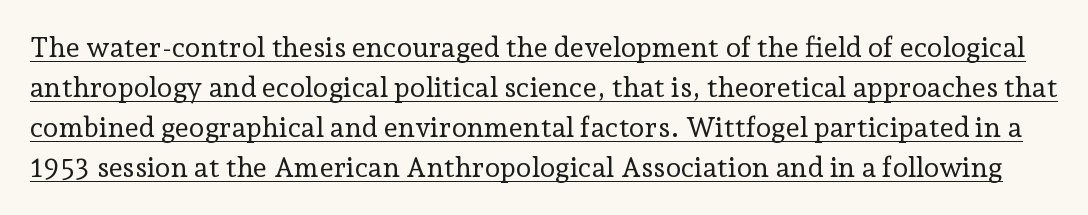
Q: Is the text bold? A: No.
Q: Is the text italic (slanted)? A: No, it is upright.
Q: Is the typeface a serif or a sans-serif typeface? A: Serif.
Q: Is the text underlined? A: Yes.
Q: Is the spacing between letters normal or unusually wide? A: Normal.
Q: Is the spacing between lines tight, normal or loose? A: Normal.
Q: Width (condensed, normal, or wide)? A: Normal.
Q: Stroke contrast? A: Low.
Q: x-height? A: Medium.
Q: Monospaced? A: No.
